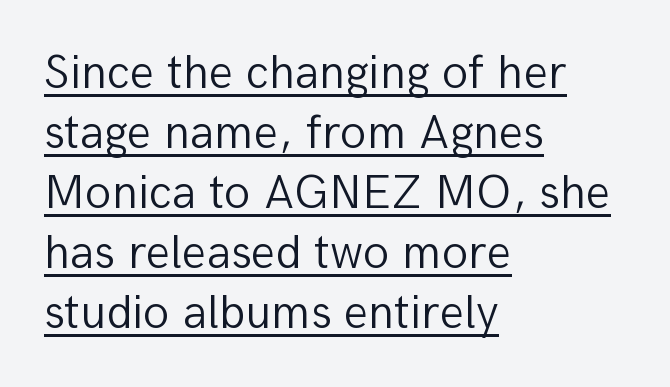
{"serif": "no", "italic": "no", "bold": "no", "weight": "light", "width": "normal", "stroke_contrast": "low", "x_height": "medium", "monospaced": "no", "underline": "yes", "align": "left", "line_spacing": "normal", "line_spacing_ratio": 1.25, "letter_spacing": "normal", "letter_spacing_em": 0.0, "glyph_px": 48}
